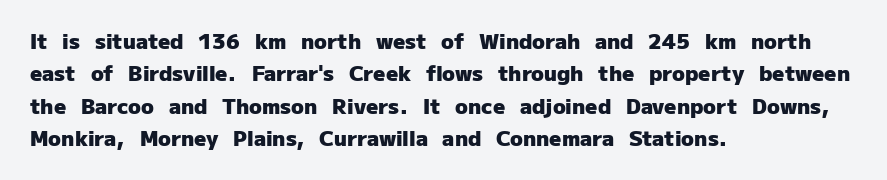
Unlike italic type, these characters show no tilt at all. Line starts are locked; line ends wander. Characters follow at the spacing the type designer built in. On the weight axis this lands at bold, roughly 700. The passage shown is not underscored anywhere.
